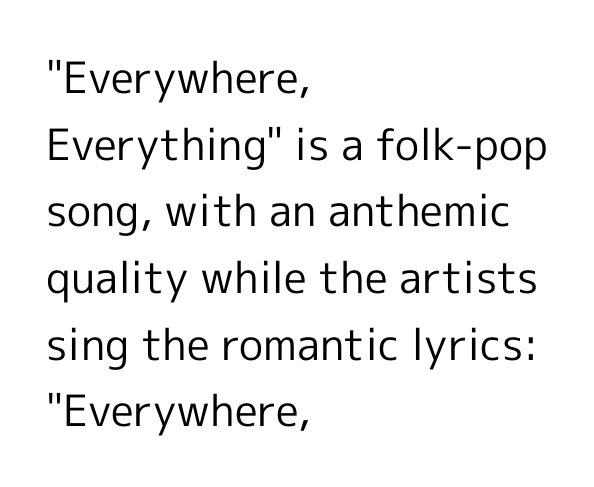
{"serif": "no", "italic": "no", "bold": "no", "weight": "regular", "width": "normal", "x_height": "medium", "monospaced": "no", "underline": "no", "align": "left", "line_spacing": "normal", "line_spacing_ratio": 1.55, "letter_spacing": "normal", "letter_spacing_em": 0.0, "glyph_px": 43}
